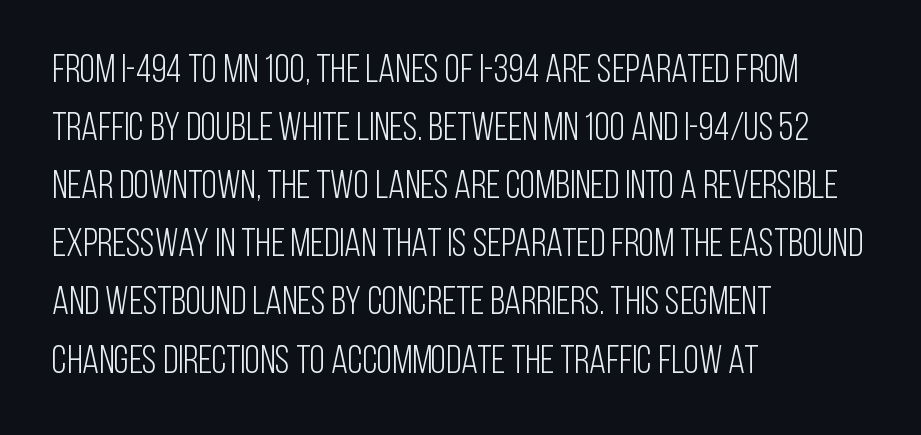
These lines are rendered in a variable-pitch font. Quick note: interline space is typical. The strip under each line holds only bare page. Nothing sits at the stroke ends, so this counts as sans-serif.
